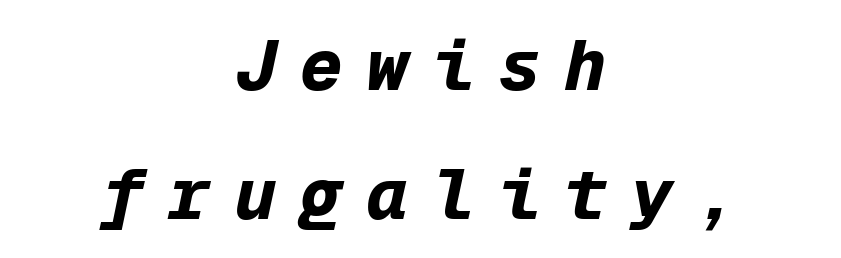
Q: Is the text bold? A: Yes.
Q: Is the text italic (slanted)? A: Yes, it leans right by about 12 degrees.
Q: Is the text underlined? A: No.
Q: How is the paragraph aligned? A: Centered.
Q: Is the spacing between letters normal or unusually wide? A: Unusually wide.
Q: Width (condensed, normal, or wide)? A: Normal.
Q: Stroke contrast? A: Low.
Q: x-height? A: Medium.
Q: Monospaced? A: Yes.
